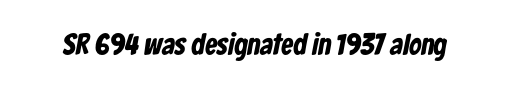
{"serif": "no", "bold": "yes", "weight": "bold", "width": "condensed", "stroke_contrast": "low", "x_height": "medium", "monospaced": "no", "underline": "no", "letter_spacing": "normal", "letter_spacing_em": 0.0, "glyph_px": 30}
